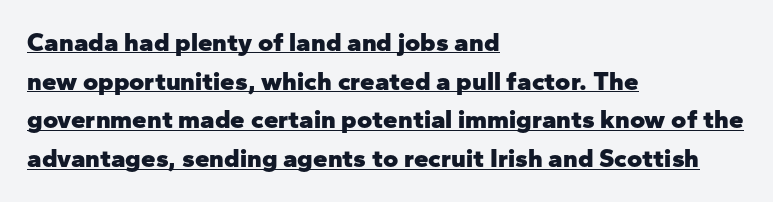
Each word holds together tightly as a unit, with standard inter-letter gaps. The specimen reads as upright at a glance. The strokes are fattened all the way to bold. Does the leading feel generous? No, just average. The lines are quadded left. Does a line run under the words? Yes, clearly.
